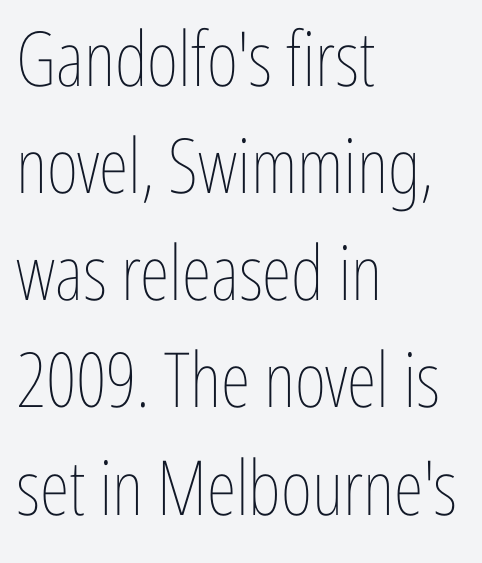
Q: Is the text bold? A: No.
Q: Is the text italic (slanted)? A: No, it is upright.
Q: Is the text underlined? A: No.
Q: How is the paragraph aligned? A: Left-aligned.
Q: Is the spacing between letters normal or unusually wide? A: Normal.
Q: Is the spacing between lines tight, normal or loose? A: Normal.
Q: Width (condensed, normal, or wide)? A: Condensed.
Q: Stroke contrast? A: Low.
Q: x-height? A: Medium.
Q: Monospaced? A: No.
